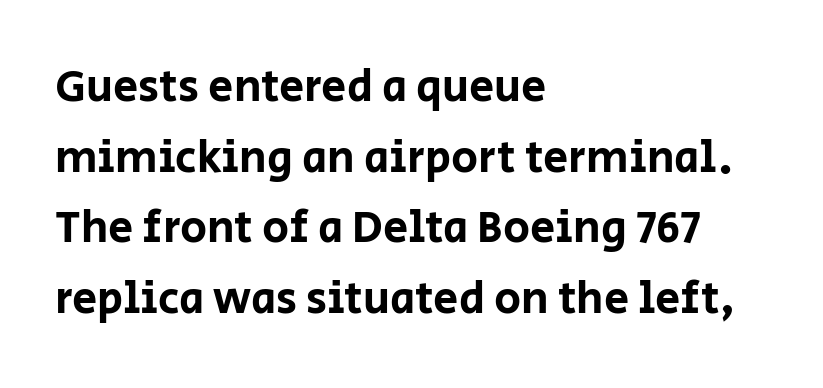
A typesetter would label this face a sans. The rendering keeps characters at their native spacing. The rendering uses a moderate line-height, typical for paragraphs. These lines are rendered in a variable-pitch font. Where is the straight margin? On the left. The lettering stays uniformly vertical, giving the passage a roman look.
